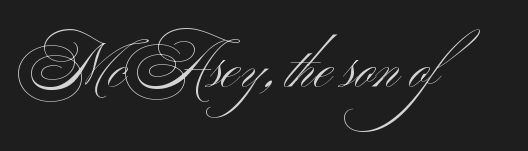
Type without underlining. Serif or sans? Sans — the stroke terminals are bare. Spacing between characters is what you'd get straight out of the box. The passage shown is typed in a proportional face where columns would drift.
